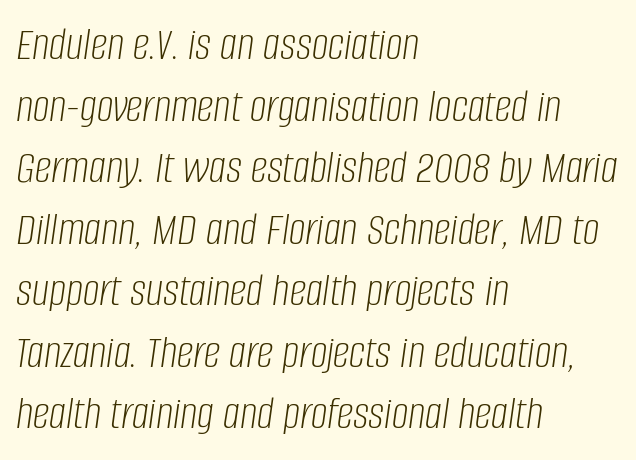
{"italic": "yes", "lean": "right", "slant_degrees": 8, "bold": "no", "weight": "light", "width": "condensed", "stroke_contrast": "low", "x_height": "large", "monospaced": "no", "underline": "no", "align": "left", "line_spacing": "normal", "line_spacing_ratio": 1.31, "letter_spacing": "normal", "letter_spacing_em": 0.0, "glyph_px": 47}
